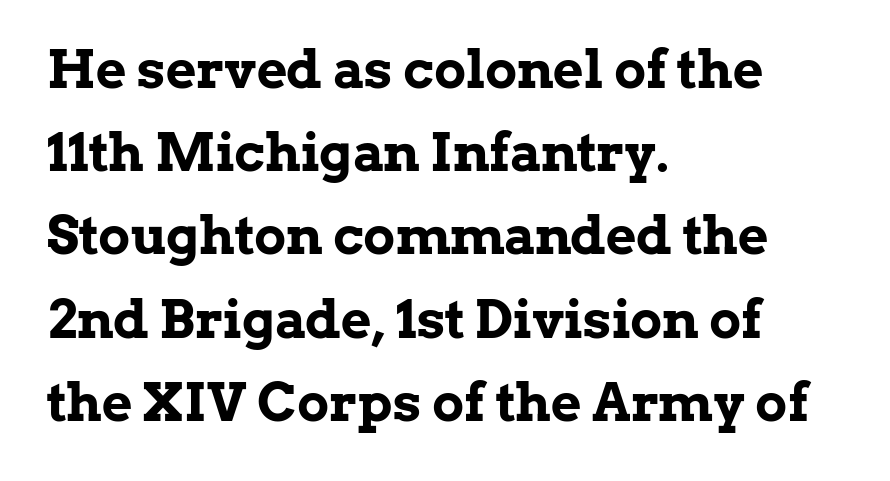
The image shows 53 px bold serif type, upright; set left-aligned, normal line spacing (1.57x), normal letter spacing, not underlined; low stroke contrast and a medium x-height.
